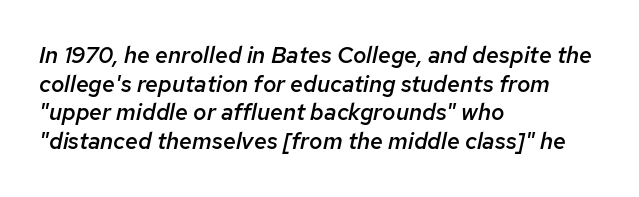
Characters are canted at an angle relative to the baseline's perpendicular. A student would call this left alignment; a typographer would say flush left, rag right. Vertically, the passage feels balanced, rows spaced as you'd expect. Students, note that the glyphs here touch the page at normal intervals. Words float on clear page, feet unadorned. Summary of weight: moderately heavy, a semibold.
